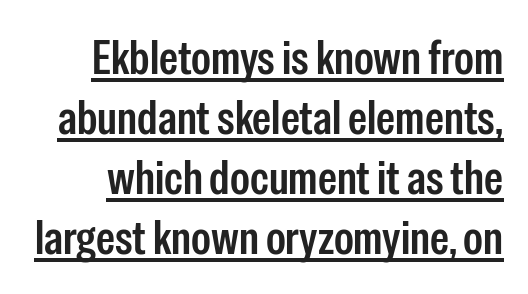
This is sans-serif lettering, the kind often seen on screens and signage. Students, note that the glyphs here touch the page at normal intervals. How heavy is the stroke? Medium-heavy — a semibold, shy of bold. Regarding leading, the lines here are spaced in the standard way.
